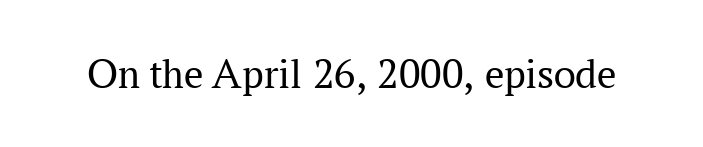
The image shows 43 px regular-weight serif type, upright; set normal letter spacing, not underlined; medium stroke contrast and a medium x-height.
